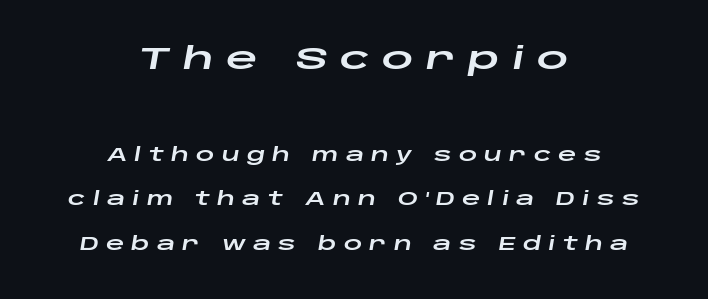
The image shows 31 px wide type, italic (leaning right); set centered, loose line spacing (2.48x), unusually wide letter spacing (+0.4 em), not underlined; the first (top) block is 1.72x larger; low stroke contrast and a large x-height.
